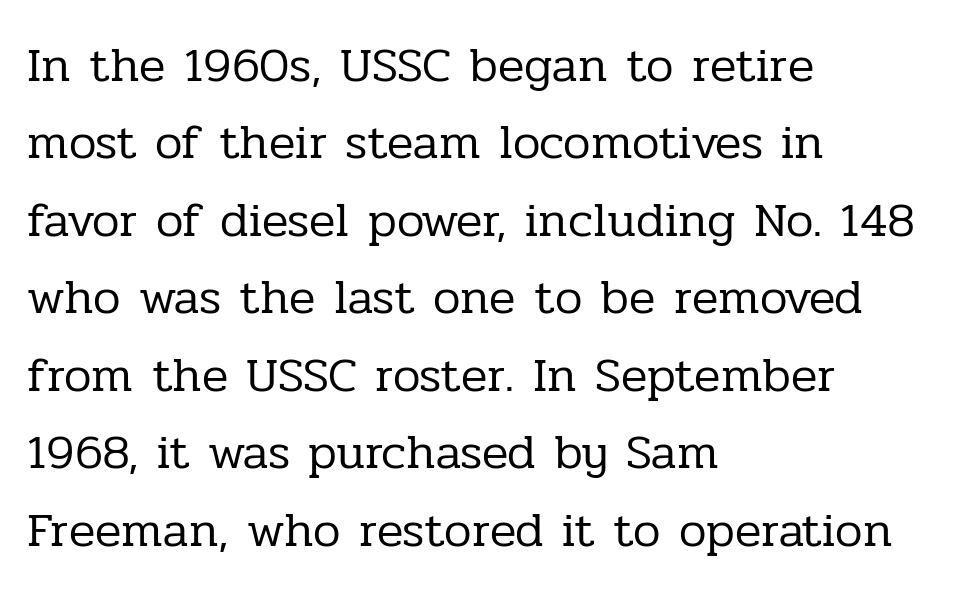
Q: Is the text bold? A: No.
Q: Is the text italic (slanted)? A: No, it is upright.
Q: Is the typeface a serif or a sans-serif typeface? A: Serif.
Q: Is the text underlined? A: No.
Q: How is the paragraph aligned? A: Left-aligned.
Q: Is the spacing between letters normal or unusually wide? A: Normal.
Q: Is the spacing between lines tight, normal or loose? A: Normal.
Q: Width (condensed, normal, or wide)? A: Normal.
Q: Stroke contrast? A: Low.
Q: x-height? A: Medium.
Q: Monospaced? A: No.
